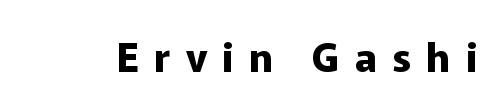
The image shows 40 px bold sans-serif type, upright; set unusually wide letter spacing (+0.38 em), not underlined; low stroke contrast and a medium x-height.
